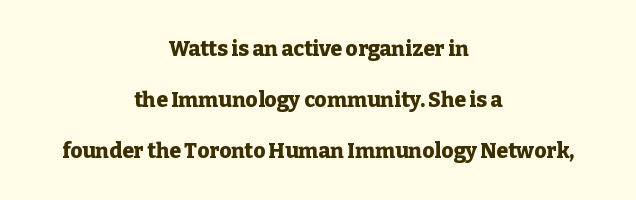
Q: Is the text bold? A: Yes.
Q: Is the text italic (slanted)? A: No, it is upright.
Q: Is the text underlined? A: No.
Q: How is the paragraph aligned? A: Centered.
Q: Is the spacing between letters normal or unusually wide? A: Normal.
Q: Is the spacing between lines tight, normal or loose? A: Loose.
